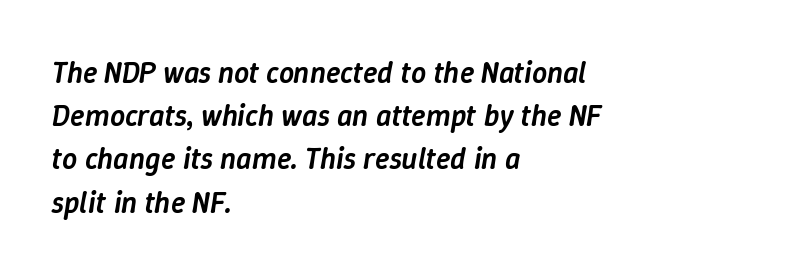
Q: Is the text bold? A: Semi-bold.
Q: Is the text italic (slanted)? A: Yes, it leans right by about 9 degrees.
Q: Is the text underlined? A: No.
Q: How is the paragraph aligned? A: Left-aligned.
Q: Is the spacing between letters normal or unusually wide? A: Normal.
Q: Is the spacing between lines tight, normal or loose? A: Normal.
Q: Width (condensed, normal, or wide)? A: Normal.
Q: Stroke contrast? A: Low.
Q: x-height? A: Medium.
Q: Monospaced? A: No.
